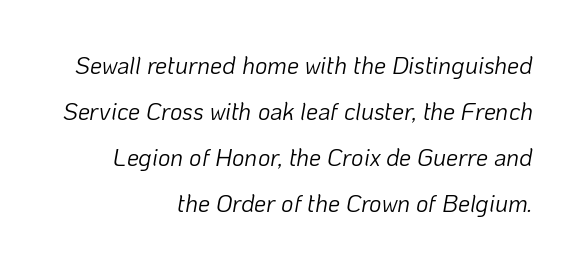
{"italic": "yes", "lean": "right", "slant_degrees": 10, "bold": "no", "underline": "no", "align": "right", "line_spacing": "loose", "line_spacing_ratio": 1.91, "letter_spacing": "normal", "letter_spacing_em": 0.0, "glyph_px": 24}
